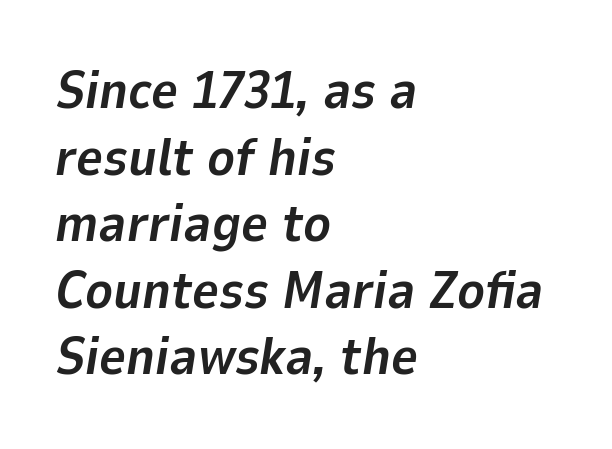
Emphasis by weight is at full strength: bold. The text block is weighted toward the left margin, trailing off unevenly rightward. Every character sits at an angle, as italics do. Students, observe: this is what conventionally led text looks like.
